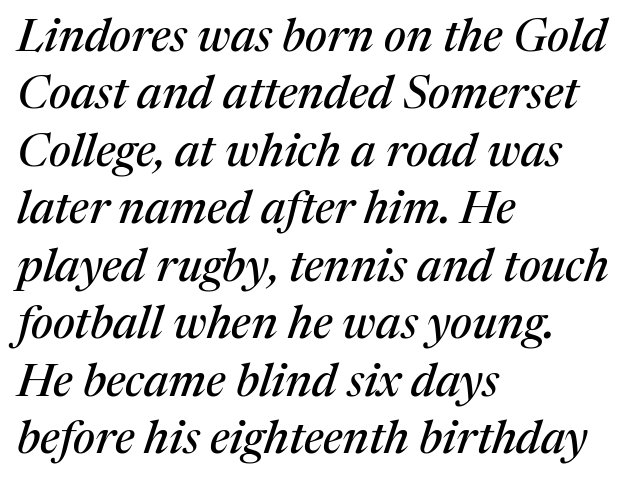
Spacing verdict: proportional, widths tailored to each character. The words here are not underlined. Tracking value appears to be zero — textbook default spacing. You can tell from the footed stems that serif type was used.
